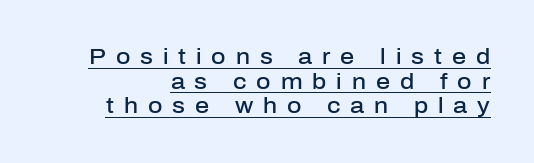
{"italic": "no", "bold": "semi", "underline": "yes", "line_spacing": "tight", "line_spacing_ratio": 1.12, "letter_spacing": "wide", "letter_spacing_em": 0.45, "glyph_px": 22}
